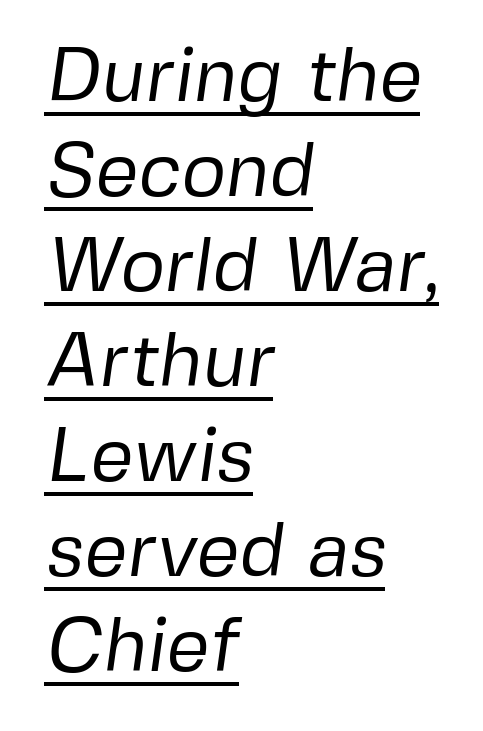
{"serif": "no", "bold": "no", "weight": "regular", "width": "normal", "stroke_contrast": "low", "x_height": "medium", "monospaced": "no", "underline": "yes", "align": "left", "line_spacing": "normal", "line_spacing_ratio": 1.25, "letter_spacing": "normal", "letter_spacing_em": 0.0, "glyph_px": 76}
